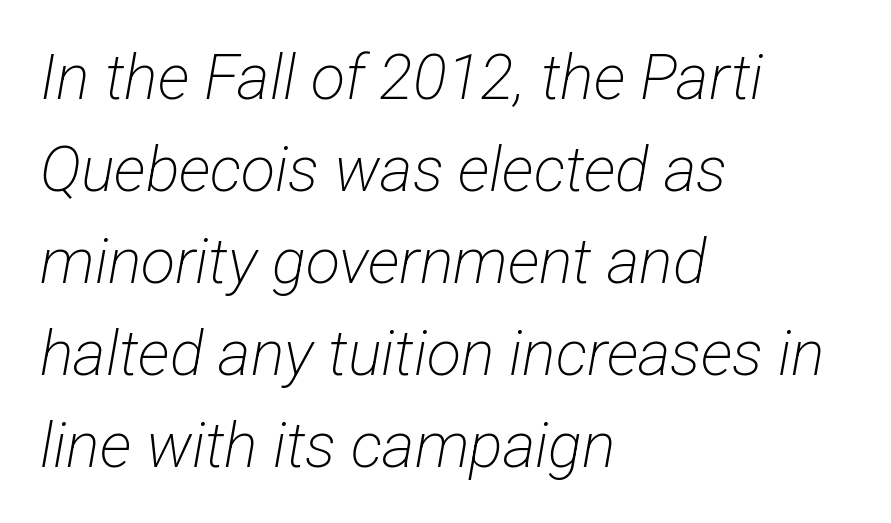
The image shows 63 px light, condensed sans-serif type; set left-aligned, normal line spacing (1.46x), normal letter spacing, not underlined; low stroke contrast and a medium x-height.
